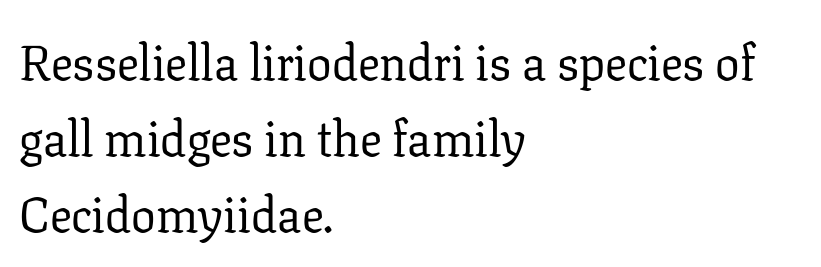
Q: Is the text bold? A: No.
Q: Is the text italic (slanted)? A: No, it is upright.
Q: Is the typeface a serif or a sans-serif typeface? A: Serif.
Q: Is the text underlined? A: No.
Q: How is the paragraph aligned? A: Left-aligned.
Q: Is the spacing between letters normal or unusually wide? A: Normal.
Q: Is the spacing between lines tight, normal or loose? A: Normal.
Q: Width (condensed, normal, or wide)? A: Normal.
Q: Stroke contrast? A: Low.
Q: x-height? A: Medium.
Q: Monospaced? A: No.
